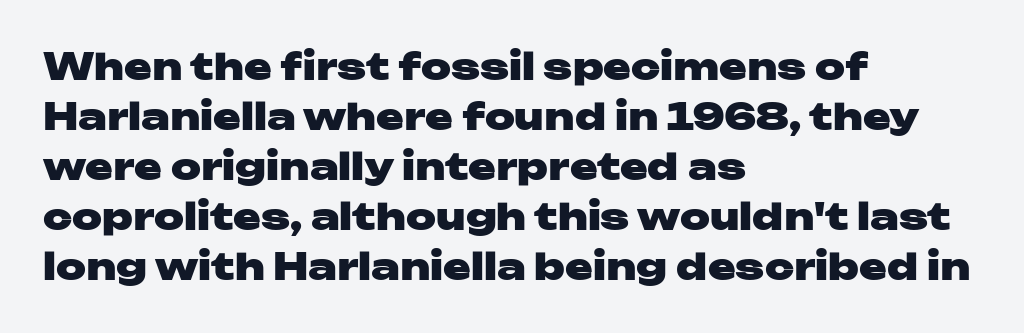
Q: Is the text bold? A: Yes.
Q: Is the text italic (slanted)? A: No, it is upright.
Q: Is the typeface a serif or a sans-serif typeface? A: Sans-serif.
Q: Is the text underlined? A: No.
Q: How is the paragraph aligned? A: Left-aligned.
Q: Is the spacing between letters normal or unusually wide? A: Normal.
Q: Is the spacing between lines tight, normal or loose? A: Normal.
Q: Width (condensed, normal, or wide)? A: Wide.
Q: Stroke contrast? A: Low.
Q: x-height? A: Medium.
Q: Monospaced? A: No.
